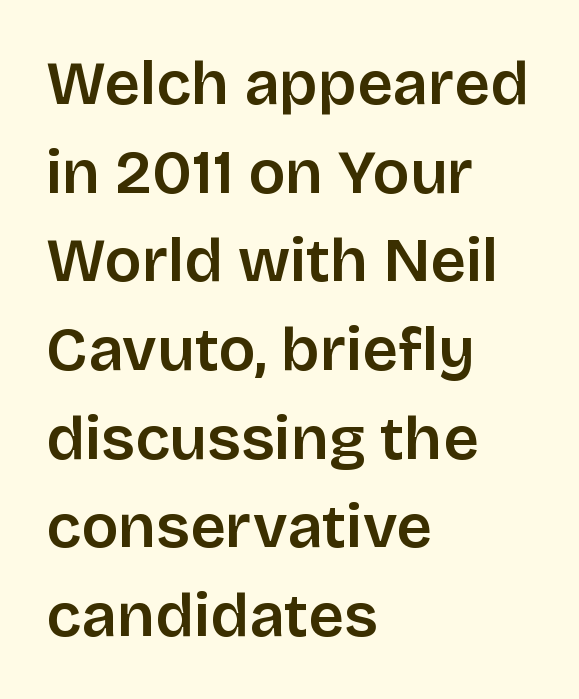
The image shows 62 px sans-serif type, upright; set left-aligned, normal line spacing (1.43x), normal letter spacing, not underlined; low stroke contrast and a large x-height.
